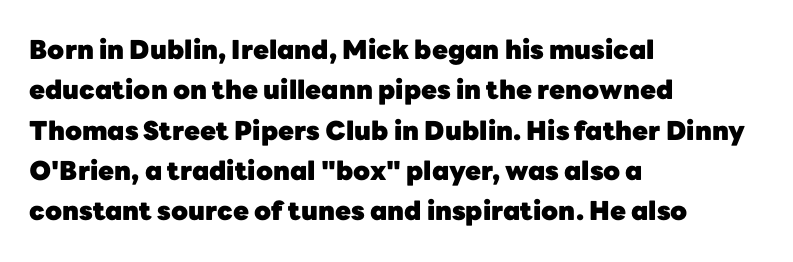
The image shows 26 px bold type, upright; set left-aligned, normal line spacing (1.55x), normal letter spacing, not underlined.
